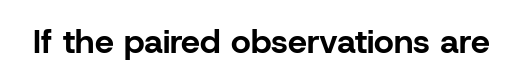
{"serif": "no", "italic": "no", "bold": "yes", "weight": "bold", "width": "normal", "stroke_contrast": "low", "x_height": "medium", "monospaced": "no", "underline": "no", "letter_spacing": "normal", "letter_spacing_em": 0.0, "glyph_px": 34}
